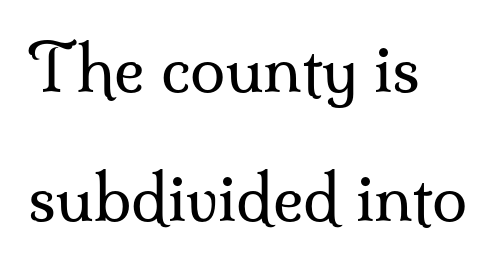
The image shows 64 px regular-weight serif type, upright; set left-aligned, loose line spacing (2.01x), normal letter spacing, not underlined; medium stroke contrast and a small x-height.
